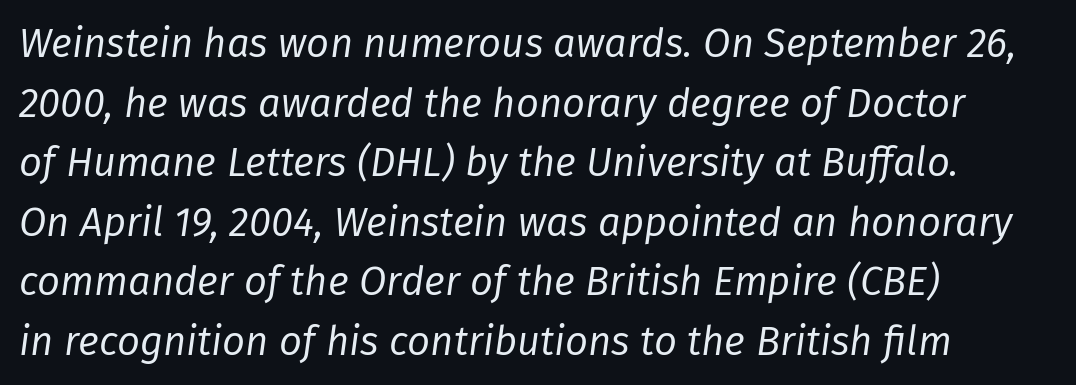
{"italic": "yes", "lean": "right", "slant_degrees": 8, "bold": "no", "weight": "regular", "width": "normal", "stroke_contrast": "low", "x_height": "medium", "monospaced": "no", "underline": "no", "align": "left", "line_spacing": "normal", "line_spacing_ratio": 1.49, "letter_spacing": "normal", "letter_spacing_em": 0.0, "glyph_px": 40}
